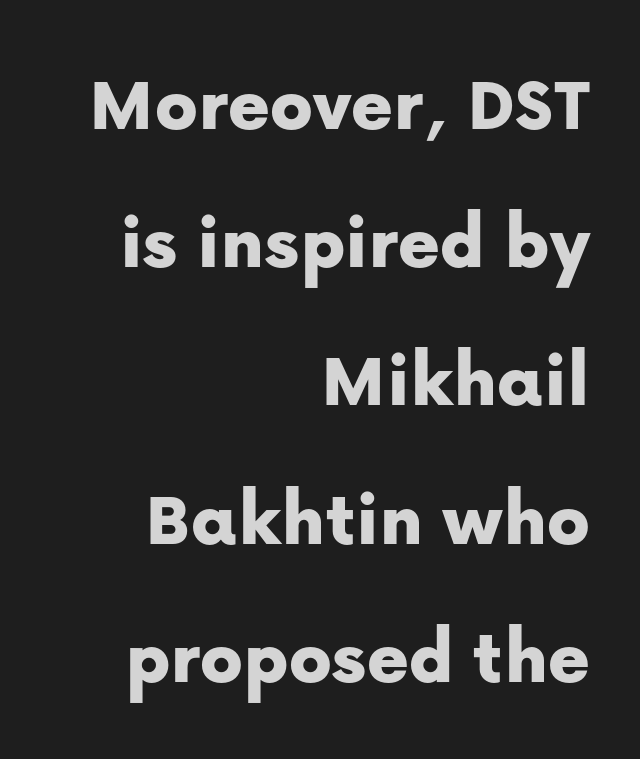
Q: Is the text italic (slanted)? A: No, it is upright.
Q: Is the typeface a serif or a sans-serif typeface? A: Sans-serif.
Q: Is the text underlined? A: No.
Q: How is the paragraph aligned? A: Right-aligned.
Q: Is the spacing between letters normal or unusually wide? A: Normal.
Q: Width (condensed, normal, or wide)? A: Normal.
Q: Stroke contrast? A: Low.
Q: x-height? A: Medium.
Q: Monospaced? A: No.
